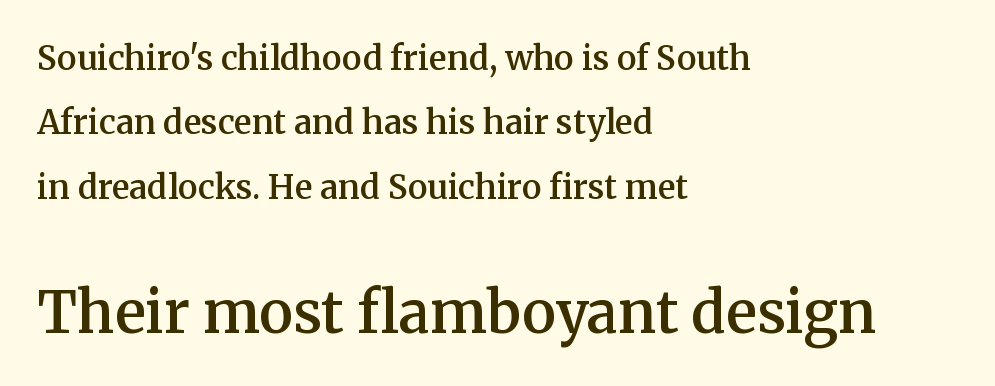
The image shows 57 px semibold serif type, upright; set left-aligned, loose line spacing (1.95x), normal letter spacing, not underlined; the second (bottom) block is 1.73x larger; medium stroke contrast and a medium x-height.
